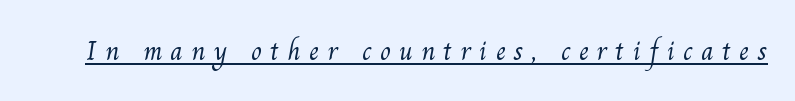
Are there feet on the stems? There are — it's a serif. Proportional: the letters do not fall into vertical columns. The line texture is sparse and dotted thanks to wide tracking. Glance below the letters and you will spot a drawn line. The weight would be labelled regular, book, light, or lighter still.
